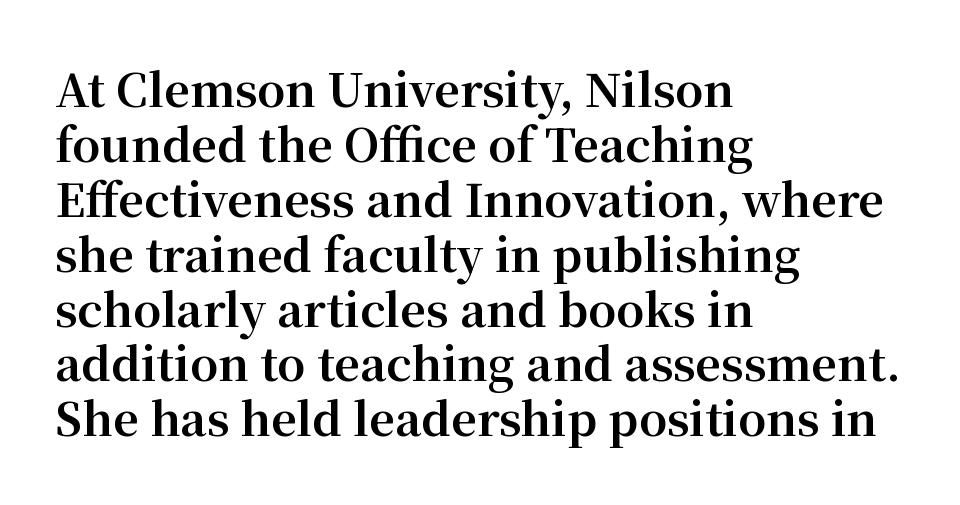
Italic? Not at all — the glyphs are vertical. The area under the type is left untouched. Left-aligned paragraph, ragged on the right. Standard letterfit; no display-style spreading of the glyphs. Is this a fixed-width face? No — the glyphs have proportional, varying widths. Small tapered or slab feet sit at the stroke ends, so this counts as serif.
